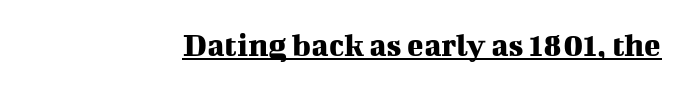
Q: Is the text italic (slanted)? A: No, it is upright.
Q: Is the typeface a serif or a sans-serif typeface? A: Serif.
Q: Is the text underlined? A: Yes.
Q: Is the spacing between letters normal or unusually wide? A: Normal.
Q: Width (condensed, normal, or wide)? A: Normal.
Q: Stroke contrast? A: Medium.
Q: x-height? A: Medium.
Q: Monospaced? A: No.
